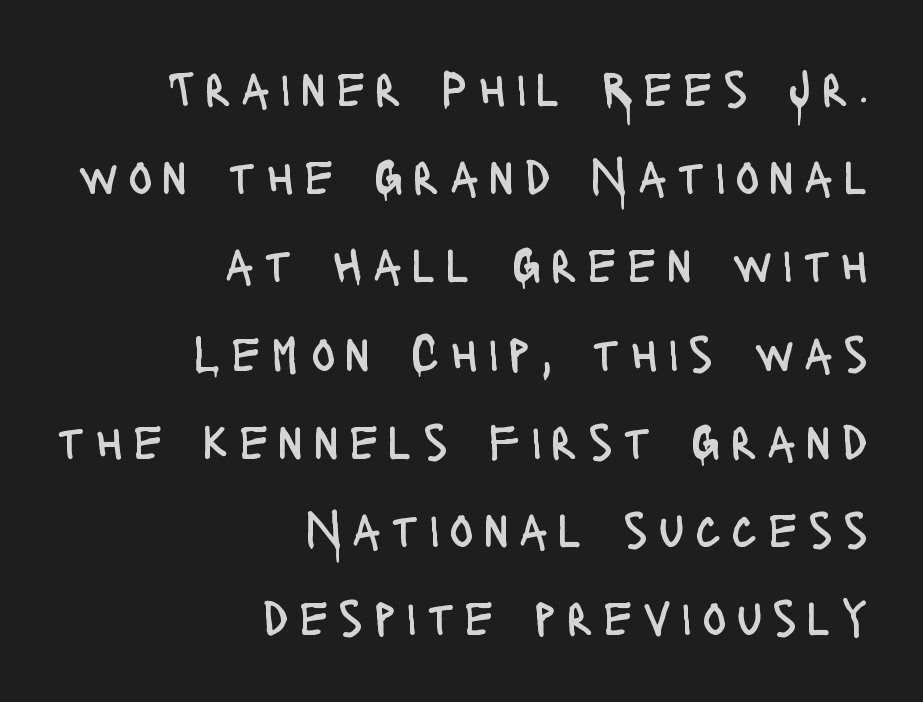
This rendering employs a face without finishing strokes, i.e., a sans-serif. The axis of the letterforms is exactly vertical. Any mark beneath the type? The region is blank. Caption: face not bold, strokes unweighted.
